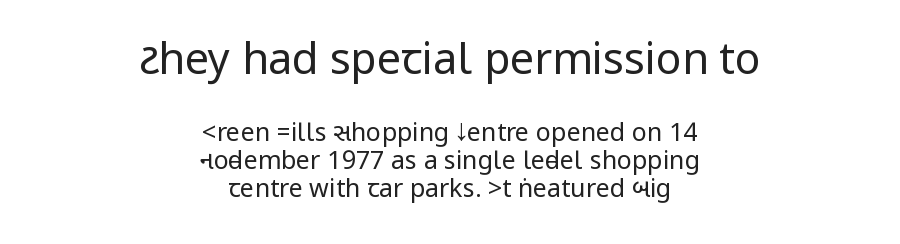
The image shows 43 px regular-weight, condensed sans-serif type, upright; set centered, tight line spacing (1.13x), normal letter spacing, not underlined; the first (top) block is 1.72x larger; low stroke contrast.
